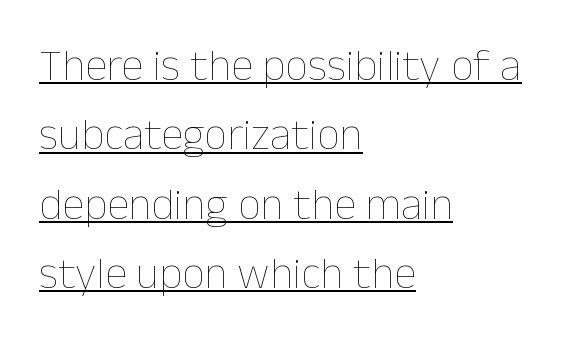
{"italic": "no", "bold": "no", "weight": "thin", "width": "normal", "stroke_contrast": "low", "x_height": "medium", "monospaced": "no", "underline": "yes", "align": "left", "line_spacing": "normal", "line_spacing_ratio": 1.54, "letter_spacing": "normal", "letter_spacing_em": 0.0, "glyph_px": 45}
